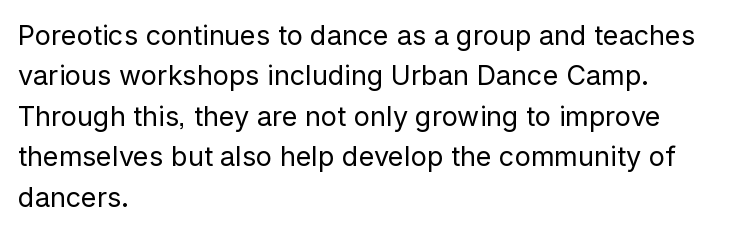
The passage shown stacks its lines at a standard gap. Students, note that the glyphs here touch the page at normal intervals. This reads as an unemphasized weight, regular at the heaviest. Typeset ragged right — the left edge is the straight one. No italicization has been applied; the sample stays upright.
